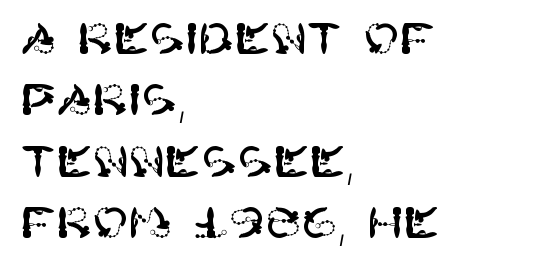
{"serif": "no", "italic": "no", "width": "normal", "stroke_contrast": "high", "x_height": "large", "underline": "no", "align": "left", "line_spacing": "normal", "line_spacing_ratio": 1.43, "letter_spacing": "normal", "letter_spacing_em": 0.0, "glyph_px": 43}
